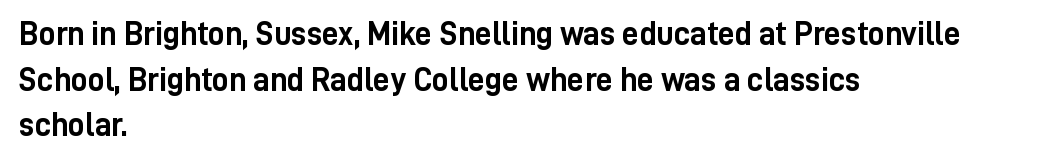
Q: Is the text bold? A: Yes.
Q: Is the text italic (slanted)? A: No, it is upright.
Q: Is the typeface a serif or a sans-serif typeface? A: Sans-serif.
Q: Is the text underlined? A: No.
Q: How is the paragraph aligned? A: Left-aligned.
Q: Is the spacing between letters normal or unusually wide? A: Normal.
Q: Is the spacing between lines tight, normal or loose? A: Normal.
Q: Width (condensed, normal, or wide)? A: Condensed.
Q: Stroke contrast? A: Low.
Q: x-height? A: Medium.
Q: Monospaced? A: No.
